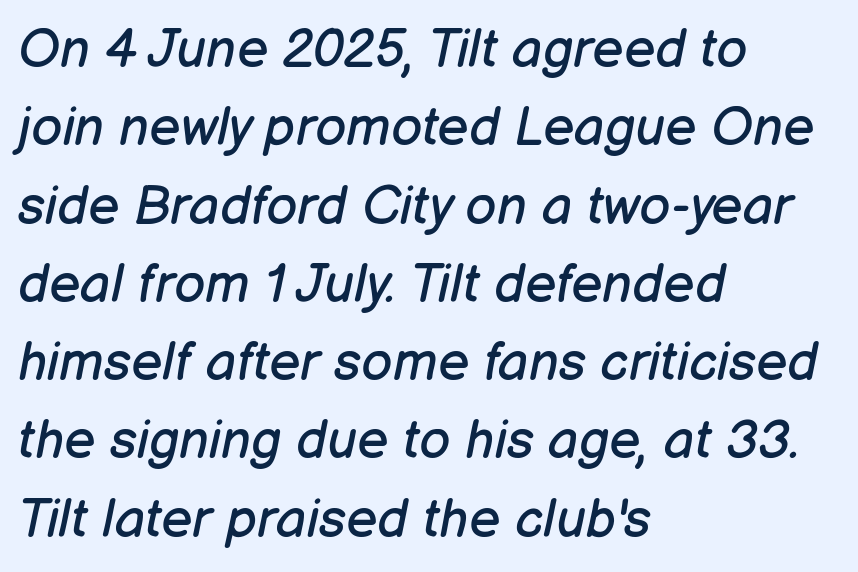
{"italic": "yes", "lean": "right", "slant_degrees": 12, "bold": "no", "weight": "regular", "width": "normal", "stroke_contrast": "low", "x_height": "medium", "monospaced": "no", "underline": "no", "align": "left", "line_spacing": "normal", "line_spacing_ratio": 1.45, "letter_spacing": "normal", "letter_spacing_em": 0.0, "glyph_px": 54}
